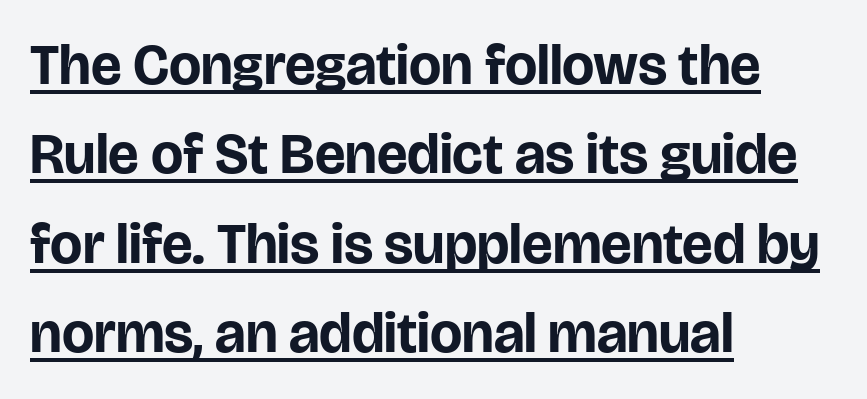
The image shows 57 px bold sans-serif type, upright; set left-aligned, normal line spacing (1.57x), normal letter spacing, underlined; low stroke contrast and a large x-height.
